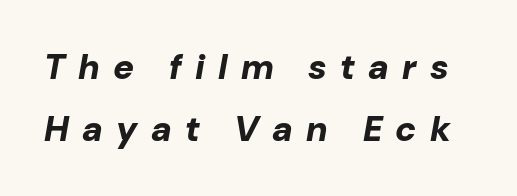
{"italic": "yes", "lean": "right", "slant_degrees": 10, "bold": "yes", "weight": "bold", "width": "normal", "stroke_contrast": "low", "x_height": "medium", "monospaced": "no", "underline": "no", "line_spacing_ratio": 1.77, "letter_spacing": "wide", "letter_spacing_em": 0.38, "glyph_px": 35}
